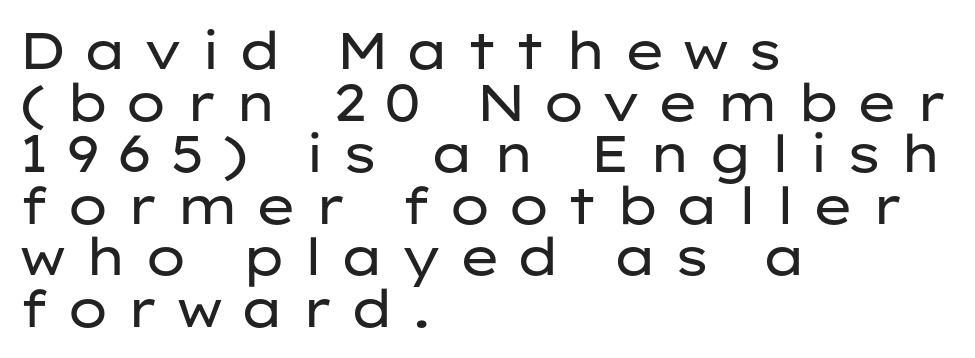
{"serif": "no", "italic": "no", "bold": "no", "weight": "regular", "width": "wide", "stroke_contrast": "low", "x_height": "medium", "monospaced": "no", "underline": "no", "align": "left", "line_spacing": "tight", "line_spacing_ratio": 1.01, "letter_spacing": "wide", "letter_spacing_em": 0.3, "glyph_px": 51}
